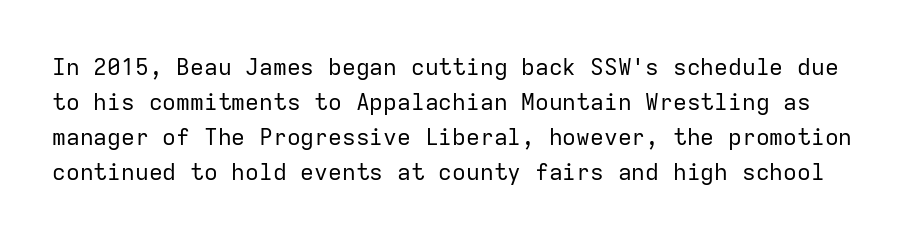
Q: Is the text bold? A: No.
Q: Is the text italic (slanted)? A: No, it is upright.
Q: Is the text underlined? A: No.
Q: Is the spacing between letters normal or unusually wide? A: Normal.
Q: Is the spacing between lines tight, normal or loose? A: Normal.
